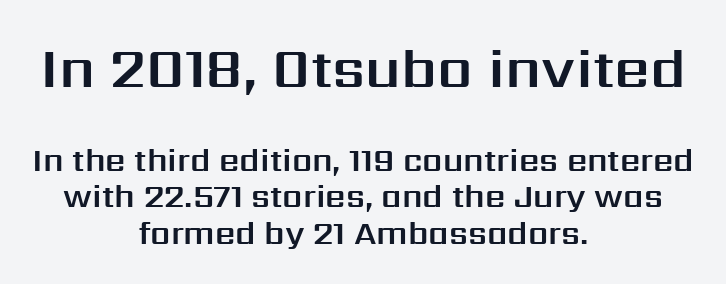
{"serif": "no", "italic": "no", "width": "normal", "stroke_contrast": "medium", "x_height": "medium", "monospaced": "no", "underline": "no", "align": "center", "line_spacing": "tight", "line_spacing_ratio": 1.14, "letter_spacing": "normal", "letter_spacing_em": 0.0, "larger_block": "first", "size_ratio": 1.75, "glyph_px": 56}
